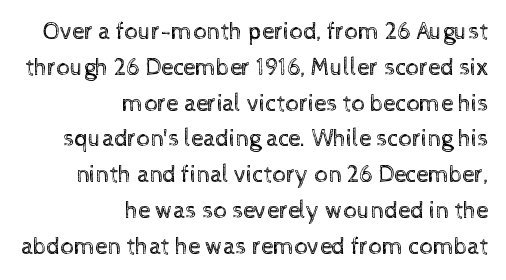
The image shows 24 px text type, upright; set right-aligned, normal line spacing (1.49x), normal letter spacing, not underlined.
